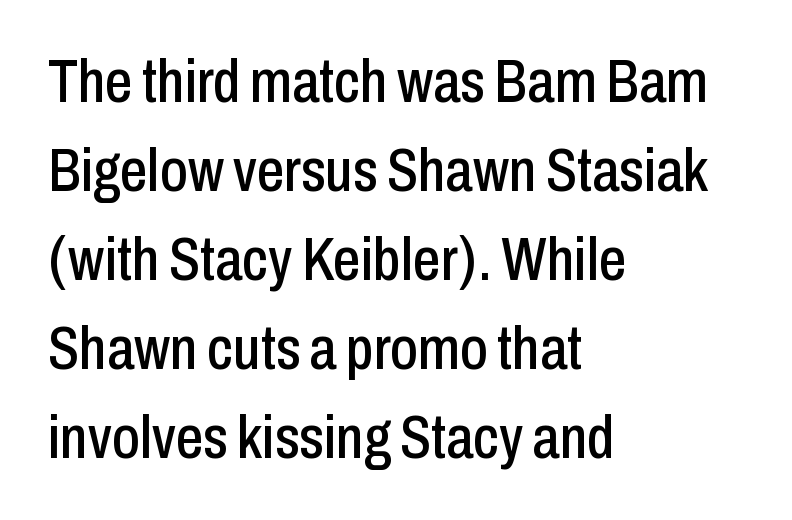
{"serif": "no", "italic": "no", "width": "condensed", "stroke_contrast": "low", "x_height": "medium", "monospaced": "no", "underline": "no", "align": "left", "line_spacing": "normal", "line_spacing_ratio": 1.46, "letter_spacing": "normal", "letter_spacing_em": 0.0, "glyph_px": 61}
